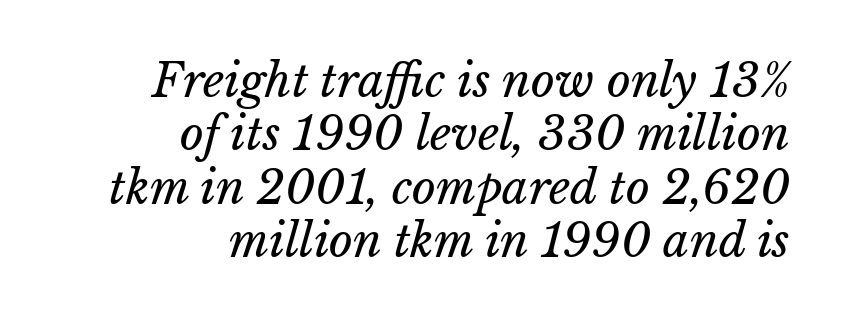
Spacing verdict: proportional, widths tailored to each character. This reads as an unemphasized weight, regular at the heaviest. The rag falls on the left side of this text block. Compared with typical body copy, the letter spacing here is the same. Clear beneath every line of the passage. There's an unmistakable incline to the writing here.
